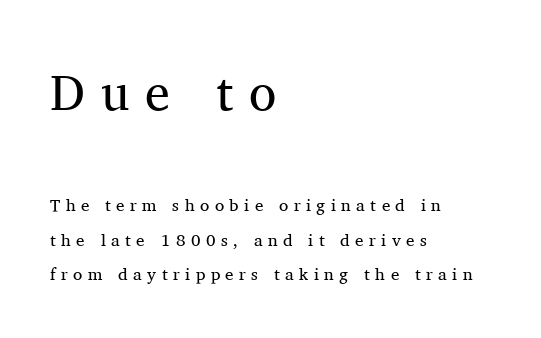
These lines are composed in type with serifs. All the whitespace from short lines collects on the right. Check under the words: just untouched page. Regarding leading, the lines here are spaced well apart.
